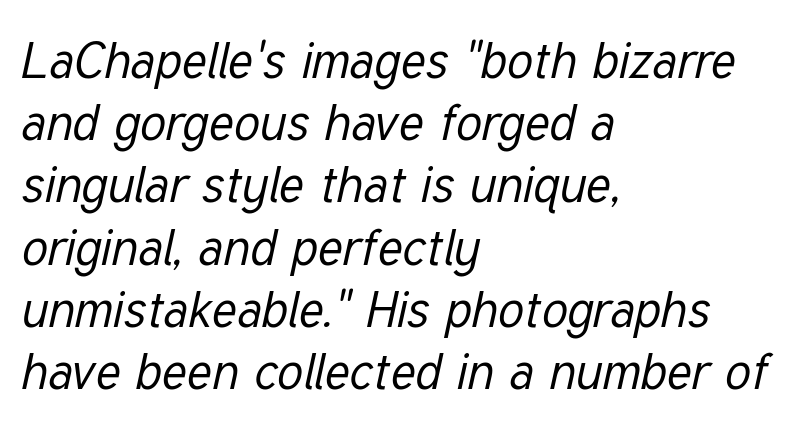
The image shows 51 px regular-weight, condensed type, italic (leaning right); set left-aligned, line spacing 1.22x, normal letter spacing, not underlined; low stroke contrast and a medium x-height.
